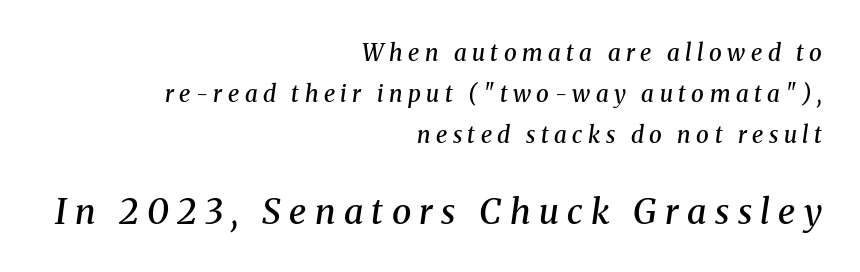
The image shows 35 px semibold serif type, italic (leaning right); set right-aligned, line spacing 1.78x, unusually wide letter spacing (+0.24 em), not underlined; the second (bottom) block is 1.52x larger; medium stroke contrast and a medium x-height.
